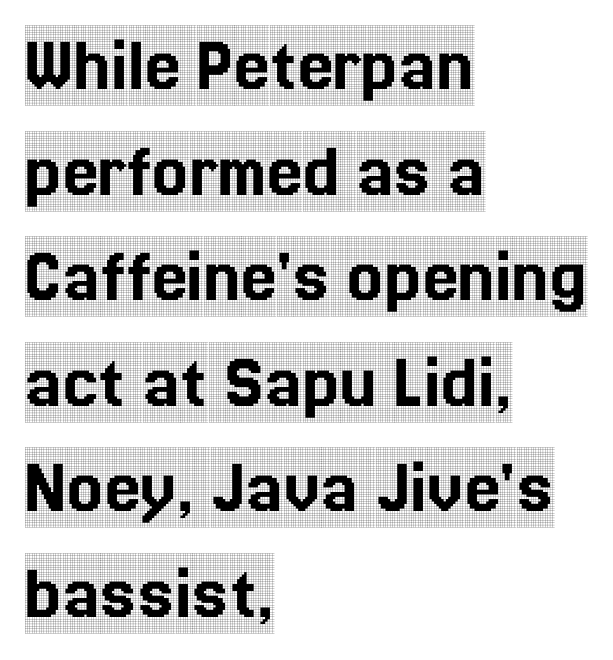
The image shows 80 px condensed serif type, upright; set left-aligned, normal line spacing (1.32x), normal letter spacing, not underlined; a large x-height.
